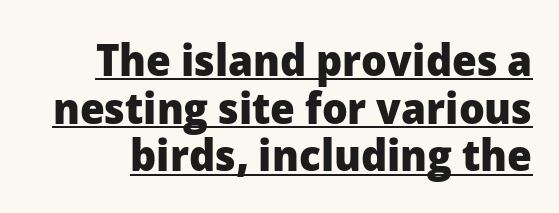
Q: Is the text bold? A: Yes.
Q: Is the text italic (slanted)? A: No, it is upright.
Q: Is the typeface a serif or a sans-serif typeface? A: Sans-serif.
Q: Is the text underlined? A: Yes.
Q: Is the spacing between letters normal or unusually wide? A: Normal.
Q: Is the spacing between lines tight, normal or loose? A: Tight.
Q: Width (condensed, normal, or wide)? A: Normal.
Q: Stroke contrast? A: Low.
Q: x-height? A: Medium.
Q: Monospaced? A: No.
